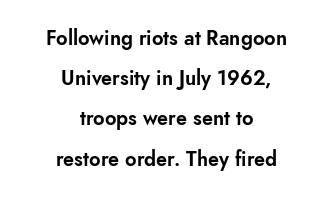
Is there any slant? The stems are plumb. The vertical gap from one line to the next is large. Beneath every word, the page is bare. The passage shown has conventional tracking throughout. Leftover space on each line is divided equally before and after the words.
